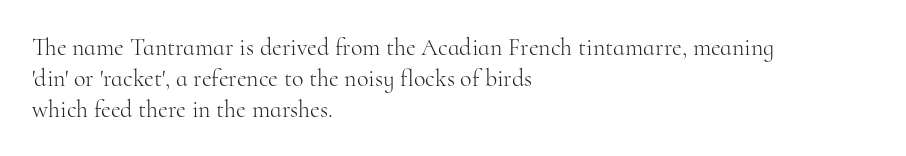
These lines keep a tight, regular rhythm from letter to letter. Notice how descenders clear the ascenders below comfortably — that's standard leading. These lines were composed using upright roman letters. One-word summary of the alignment: left. Nobody drew a line under any word here. The typesetting does not lean heavy: it is not bold.
